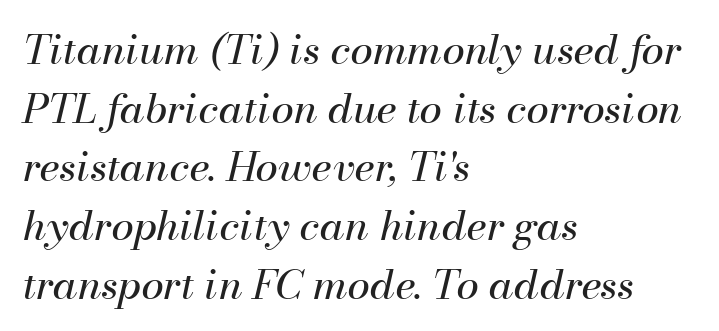
Each line starts at the same left margin while the right side varies. Is the letter spacing exaggerated? No — it looks like the ordinary default. Summary of vertical rhythm: regular, with standard interline spacing. The letters look calm and open, with moderate or lighter stems. You could not count columns in this text — the font is proportionally spaced. These lines were composed using italics.
